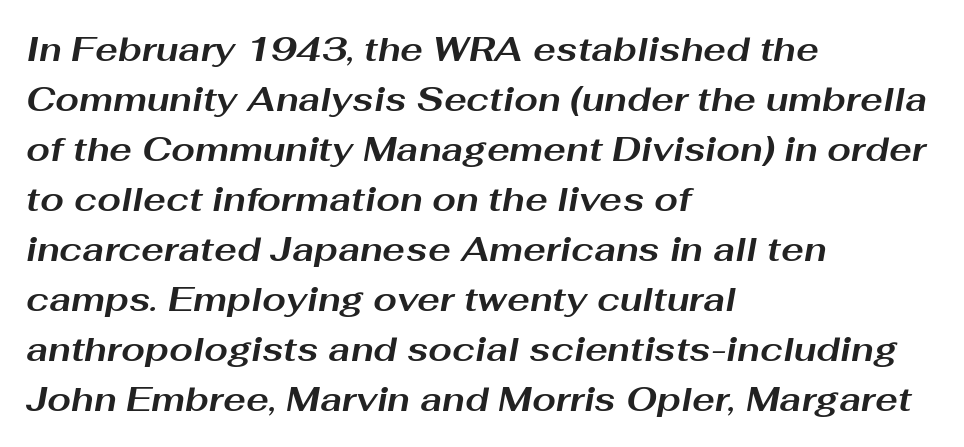
Q: Is the text bold? A: Yes.
Q: Is the text italic (slanted)? A: Yes, it leans right by about 10 degrees.
Q: Is the text underlined? A: No.
Q: How is the paragraph aligned? A: Left-aligned.
Q: Is the spacing between letters normal or unusually wide? A: Normal.
Q: Is the spacing between lines tight, normal or loose? A: Normal.
Q: Width (condensed, normal, or wide)? A: Wide.
Q: Stroke contrast? A: Medium.
Q: x-height? A: Medium.
Q: Monospaced? A: No.
